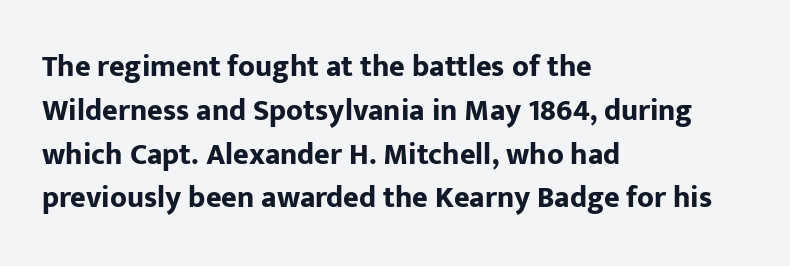
Q: Is the text bold? A: Yes.
Q: Is the text italic (slanted)? A: No, it is upright.
Q: Is the typeface a serif or a sans-serif typeface? A: Sans-serif.
Q: Is the text underlined? A: No.
Q: How is the paragraph aligned? A: Left-aligned.
Q: Is the spacing between letters normal or unusually wide? A: Normal.
Q: Is the spacing between lines tight, normal or loose? A: Normal.
Q: Width (condensed, normal, or wide)? A: Normal.
Q: Stroke contrast? A: Low.
Q: x-height? A: Medium.
Q: Monospaced? A: No.
